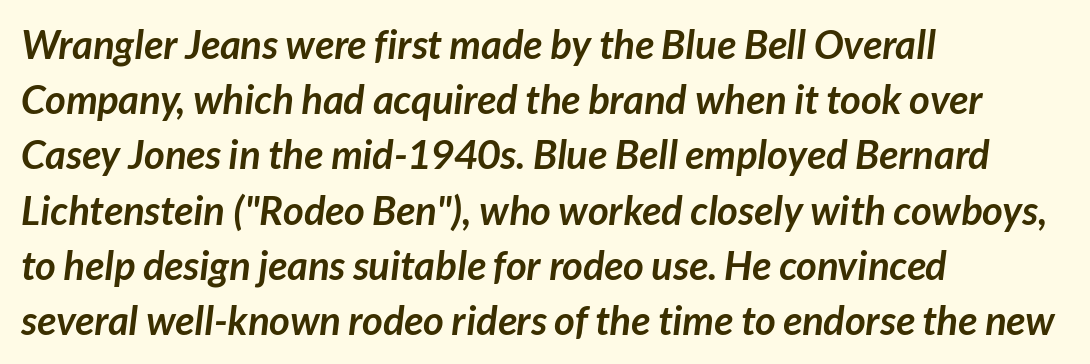
The image shows 40 px semibold sans-serif type; set left-aligned, normal line spacing (1.38x), normal letter spacing, not underlined; low stroke contrast and a medium x-height.
